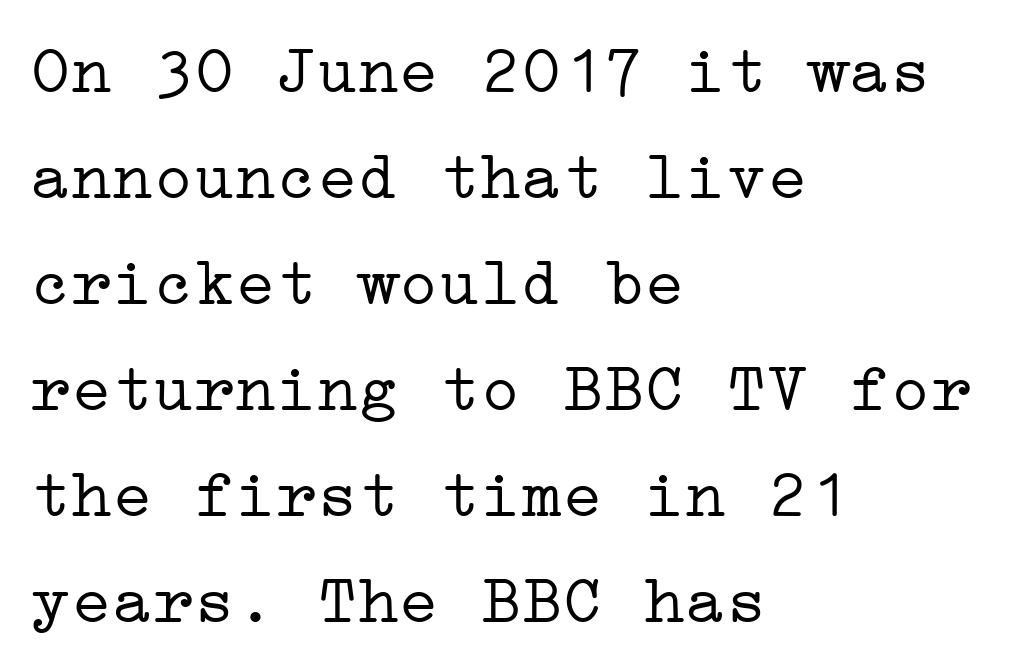
Horizontal bands of white between lines are of average thickness. Between one letter and the next there's only the usual sliver of space. Letters rest on an invisible, unmarked baseline. Unbolded letterforms with no extra heft. Characters remain perfectly vertical along every line.
